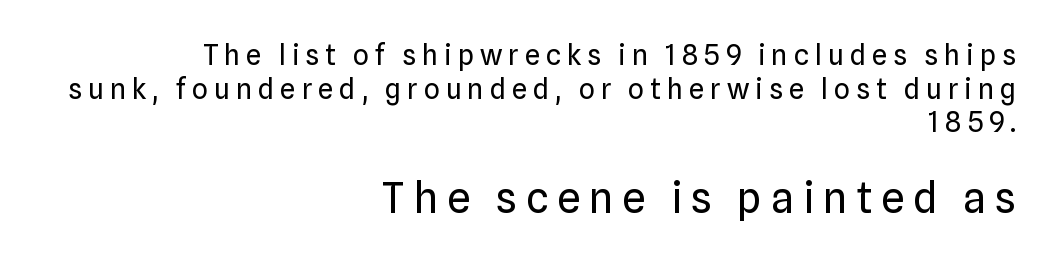
The image shows 42 px regular-weight sans-serif type, upright; set right-aligned, line spacing 1.2x, unusually wide letter spacing (+0.21 em), not underlined; the second (bottom) block is 1.5x larger; low stroke contrast and a medium x-height.
